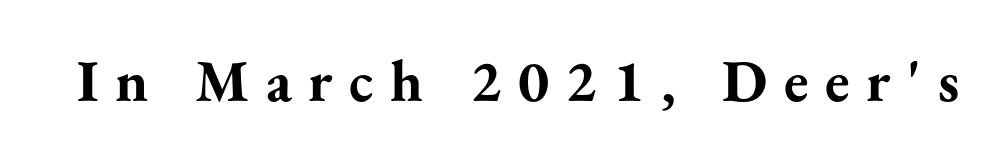
{"serif": "yes", "italic": "no", "bold": "yes", "weight": "bold", "width": "normal", "stroke_contrast": "medium", "x_height": "small", "monospaced": "no", "underline": "no", "letter_spacing": "wide", "letter_spacing_em": 0.28, "glyph_px": 59}
